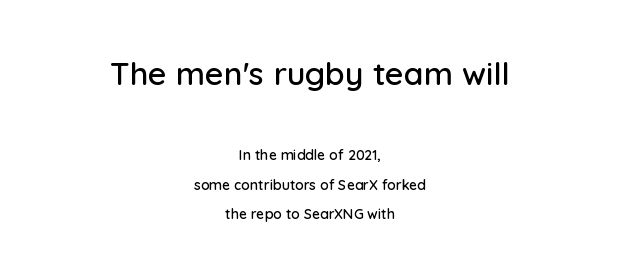
Q: Is the text italic (slanted)? A: No, it is upright.
Q: Is the typeface a serif or a sans-serif typeface? A: Sans-serif.
Q: Is the text underlined? A: No.
Q: How is the paragraph aligned? A: Centered.
Q: Is the spacing between letters normal or unusually wide? A: Normal.
Q: Is the spacing between lines tight, normal or loose? A: Loose.
Q: Which block of text is set in a larger size, the first (top) or the second (bottom)? A: The first (top) one.
Q: Width (condensed, normal, or wide)? A: Normal.
Q: Stroke contrast? A: Low.
Q: x-height? A: Medium.
Q: Monospaced? A: No.
